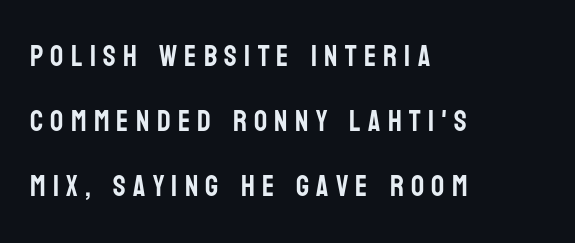
The image shows 29 px condensed sans-serif type, upright; set left-aligned, loose line spacing (2.24x), unusually wide letter spacing (+0.25 em), not underlined; low stroke contrast and a large x-height.
